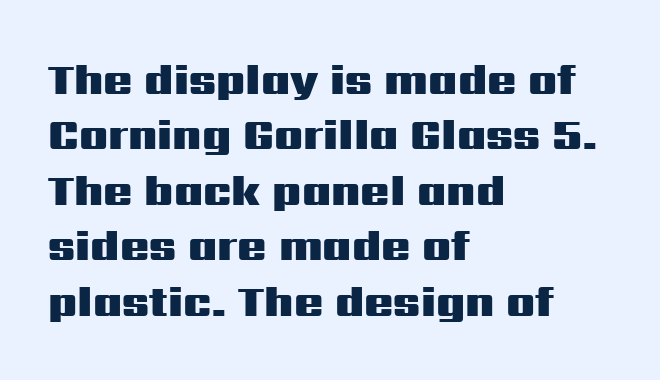
The image shows 43 px heavy, wide sans-serif type, upright; set left-aligned, normal line spacing (1.29x), normal letter spacing, not underlined; medium stroke contrast and a medium x-height.
